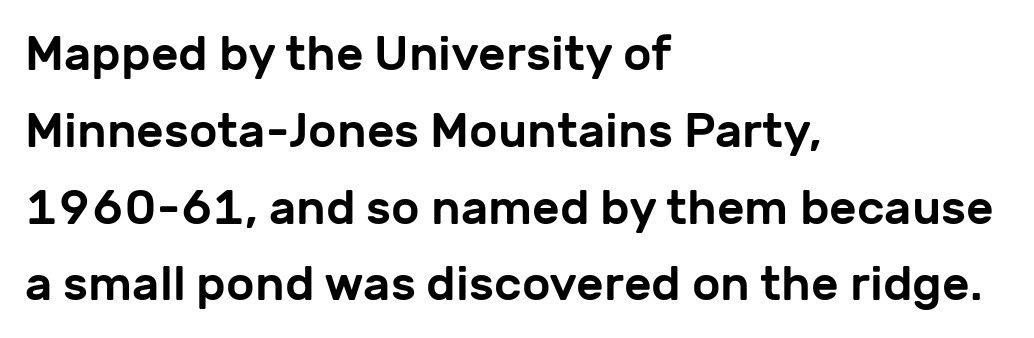
{"serif": "no", "italic": "no", "width": "normal", "stroke_contrast": "low", "x_height": "medium", "monospaced": "no", "underline": "no", "align": "left", "line_spacing": "normal", "line_spacing_ratio": 1.6, "letter_spacing": "normal", "letter_spacing_em": 0.0, "glyph_px": 48}
